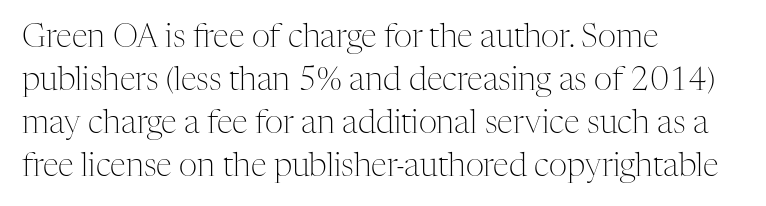
Q: Is the text bold? A: No.
Q: Is the text italic (slanted)? A: No, it is upright.
Q: Is the typeface a serif or a sans-serif typeface? A: Serif.
Q: Is the text underlined? A: No.
Q: How is the paragraph aligned? A: Left-aligned.
Q: Is the spacing between letters normal or unusually wide? A: Normal.
Q: Is the spacing between lines tight, normal or loose? A: Normal.
Q: Width (condensed, normal, or wide)? A: Normal.
Q: Stroke contrast? A: Medium.
Q: x-height? A: Medium.
Q: Monospaced? A: No.
